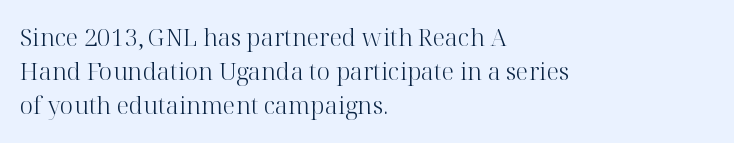
Just letters on the line, the space beneath them empty. The lines sit at an ordinary, default distance from one another. Reading down the block, your eye returns to a fixed left position each line. Think standard paragraph weight, or any step lighter than that.
